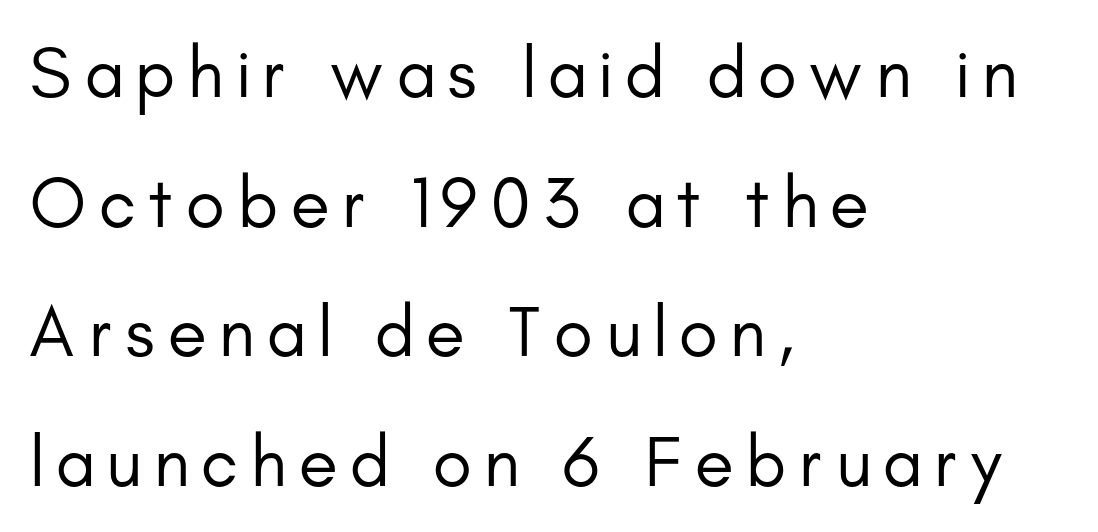
The image shows 72 px regular-weight sans-serif type, upright; set left-aligned, line spacing 1.8x, not underlined; low stroke contrast and a small x-height.
